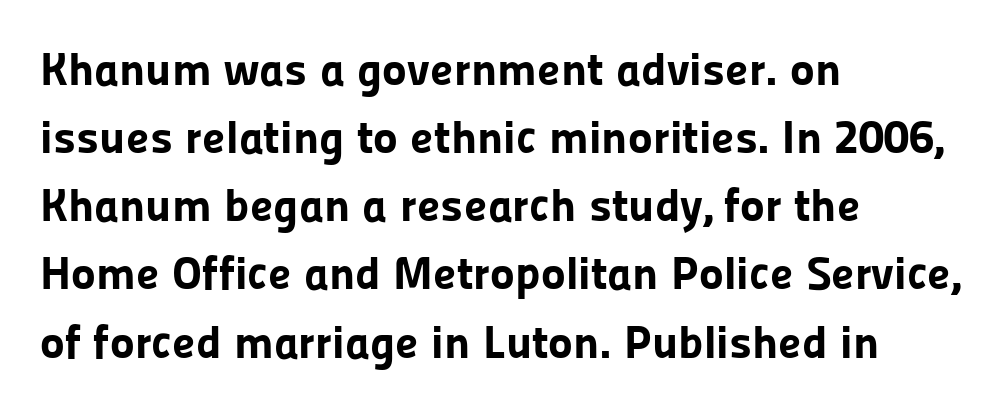
{"serif": "no", "italic": "no", "bold": "yes", "weight": "bold", "width": "normal", "stroke_contrast": "low", "x_height": "medium", "monospaced": "no", "underline": "no", "align": "left", "line_spacing": "normal", "line_spacing_ratio": 1.45, "letter_spacing": "normal", "letter_spacing_em": 0.0, "glyph_px": 47}
